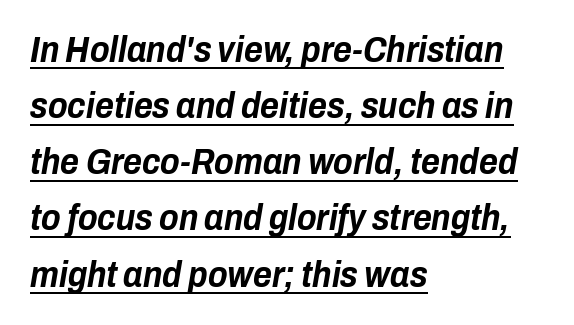
Vertically, the passage feels balanced, rows spaced as you'd expect. Looks like regular typesetting: each glyph gets only the width it needs. The tracking reads as untouched default to a designer's eye. These words are printed bold, with thick strokes throughout. A student would call this left alignment; a typographer would say flush left, rag right.
